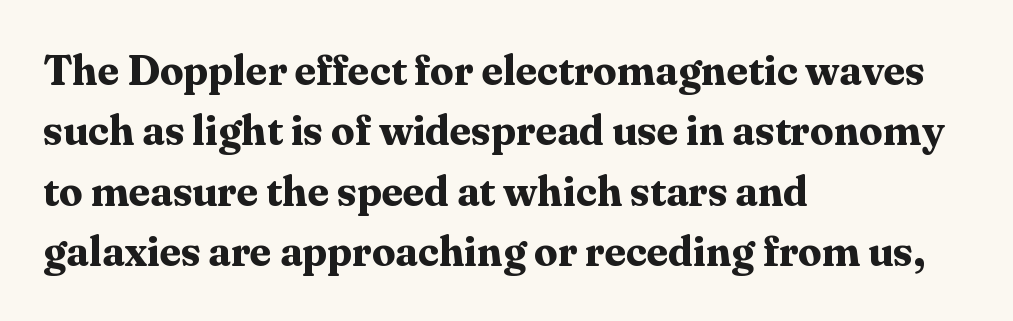
Q: Is the text bold? A: Yes.
Q: Is the text italic (slanted)? A: No, it is upright.
Q: Is the typeface a serif or a sans-serif typeface? A: Serif.
Q: Is the text underlined? A: No.
Q: How is the paragraph aligned? A: Left-aligned.
Q: Is the spacing between letters normal or unusually wide? A: Normal.
Q: Is the spacing between lines tight, normal or loose? A: Normal.
Q: Width (condensed, normal, or wide)? A: Normal.
Q: Stroke contrast? A: Medium.
Q: x-height? A: Medium.
Q: Monospaced? A: No.
